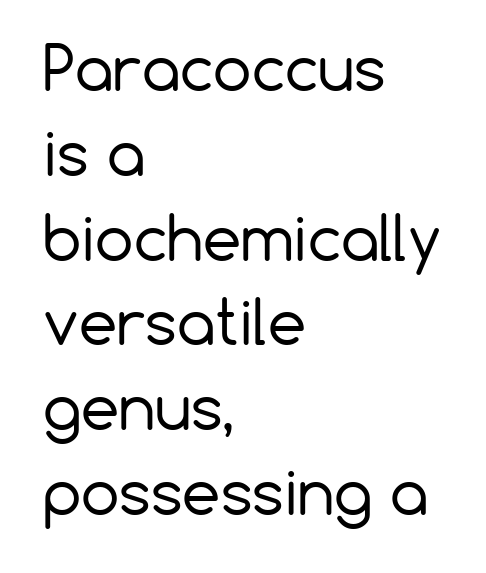
Q: Is the text bold? A: No.
Q: Is the text italic (slanted)? A: No, it is upright.
Q: Is the typeface a serif or a sans-serif typeface? A: Sans-serif.
Q: Is the text underlined? A: No.
Q: How is the paragraph aligned? A: Left-aligned.
Q: Is the spacing between letters normal or unusually wide? A: Normal.
Q: Is the spacing between lines tight, normal or loose? A: Normal.
Q: Width (condensed, normal, or wide)? A: Normal.
Q: Stroke contrast? A: Low.
Q: x-height? A: Medium.
Q: Monospaced? A: No.
